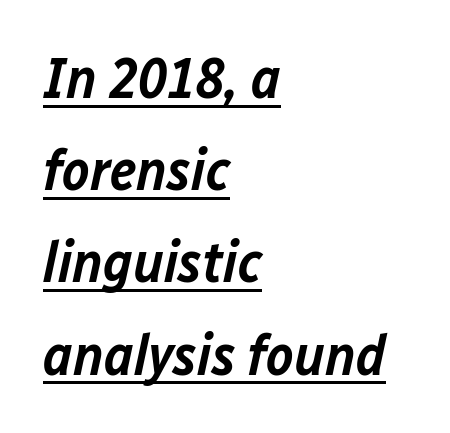
Character widths vary here, with narrow letters taking less room than wide ones. The passage shown is underscored from start to finish. There's an unmistakable incline to the writing here. This rendering uses left alignment, leaving the right contour irregular. How would I describe the line gaps? Plain and ordinary.
